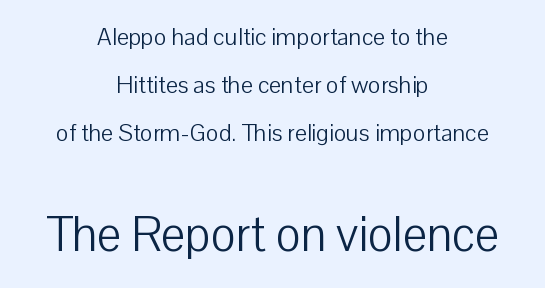
{"serif": "no", "italic": "no", "bold": "no", "weight": "light", "width": "normal", "stroke_contrast": "low", "x_height": "medium", "monospaced": "no", "underline": "no", "align": "center", "line_spacing": "loose", "line_spacing_ratio": 2.0, "letter_spacing": "normal", "letter_spacing_em": 0.0, "larger_block": "second", "size_ratio": 2.0, "glyph_px": 48}
